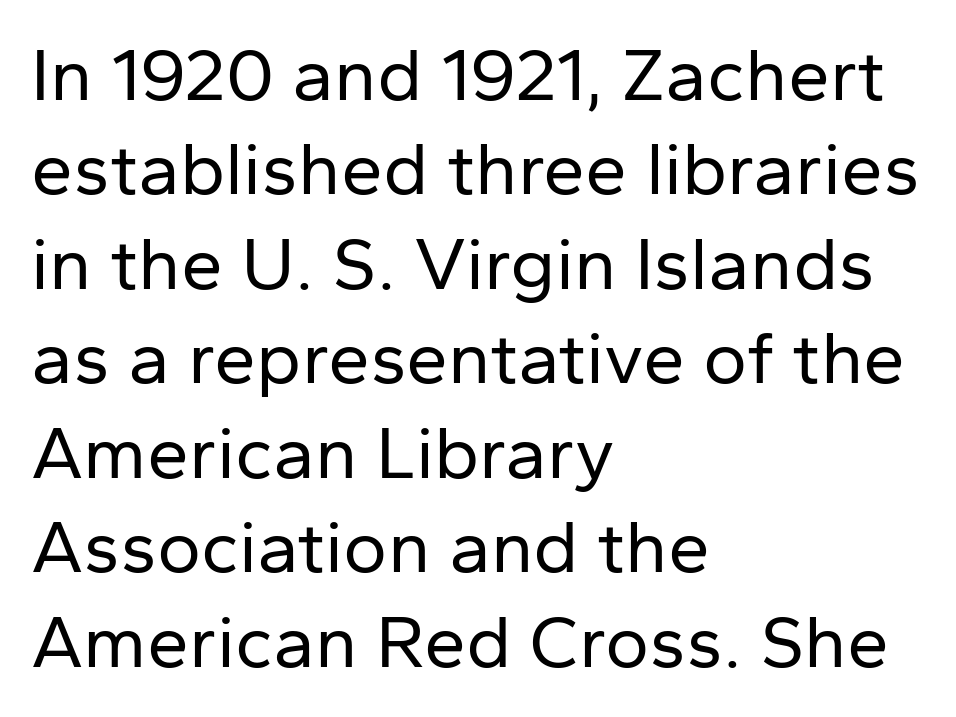
{"serif": "no", "italic": "no", "bold": "no", "weight": "regular", "width": "normal", "stroke_contrast": "low", "x_height": "medium", "monospaced": "no", "underline": "no", "align": "left", "line_spacing": "normal", "line_spacing_ratio": 1.26, "letter_spacing": "normal", "letter_spacing_em": 0.0, "glyph_px": 75}
